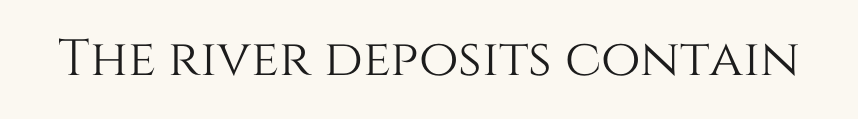
Spacing verdict: proportional, widths tailored to each character. The letters sit at their default tracking, neither squeezed nor spread. Any mark beneath the type? The region is blank. The specimen reads as upright at a glance.
